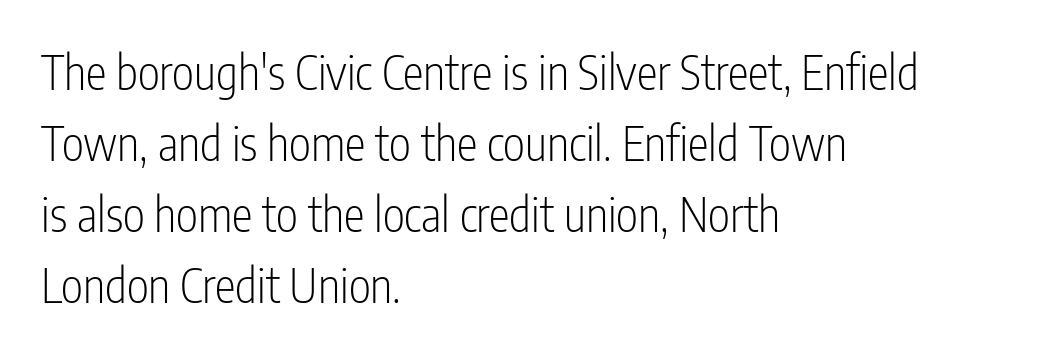
Honestly, the letter spacing is just normal — you wouldn't notice it. Does the lettering tilt? It doesn't — this is upright. Stems here are at most as thick as an everyday book face. Nope, no serifs anywhere on these letters. Normally led — the rows are evenly, conventionally spaced.
